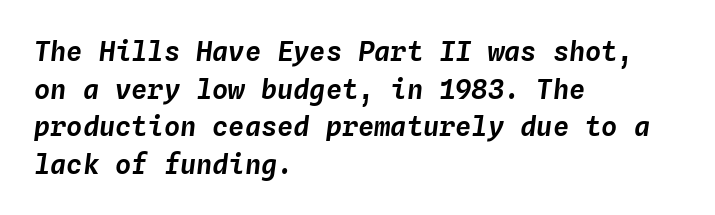
Baseline-to-baseline distance is the conventional proportion of letter height. The letters sit at their default tracking, neither squeezed nor spread. Short and long lines alike share a common starting point at left. The lettering tilts uniformly, giving the passage an italic look. Nobody drew a line under any word here.
